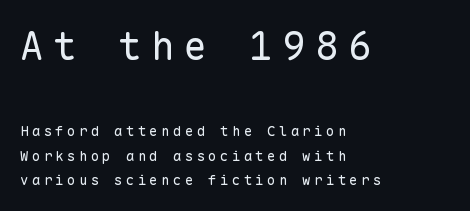
The image shows 39 px regular-weight sans-serif type, upright, monospaced; set left-aligned, line spacing 1.78x, unusually wide letter spacing (+0.24 em), not underlined; the first (top) block is 2.79x larger; low stroke contrast and a medium x-height.
